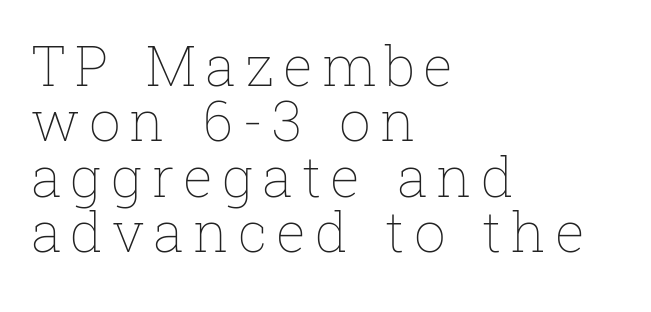
The font's upright variant was chosen for this text. A light-to-regular cut is what we see here. Just letters on the line, the space beneath them empty. Is the block centered? No — it sits flush against the left margin. The rendering uses natural spacing where letterforms have individual widths. Leading: reduced.
